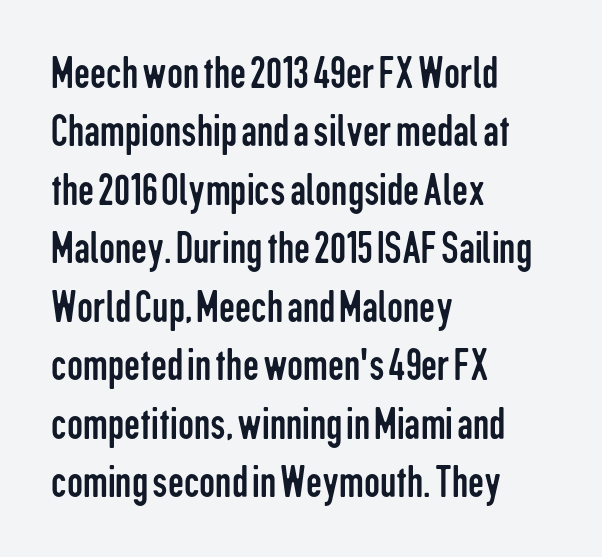
The passage shown has conventional tracking throughout. Characters remain perfectly vertical along every line. The setting favours the left margin, as ordinary paragraphs usually do. The baseline area is clear. Letterform terminals end flat and unadorned throughout the passage.
